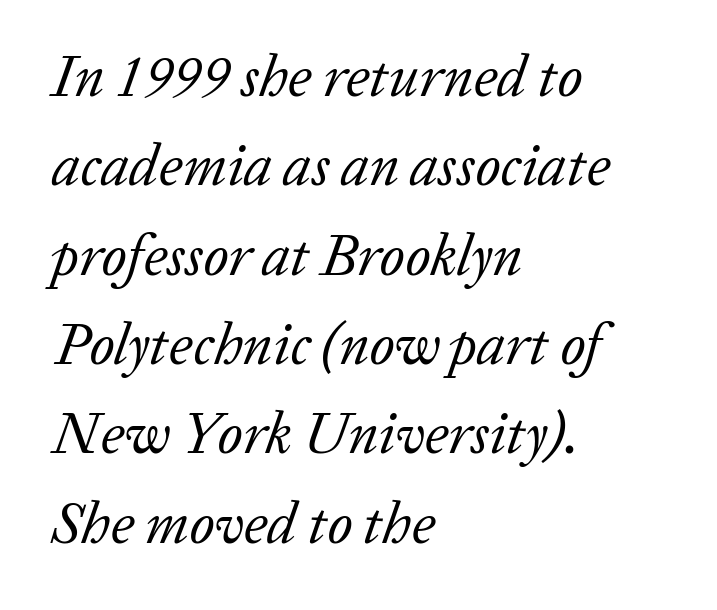
The image shows 58 px regular-weight serif type, italic (leaning right); set left-aligned, normal line spacing (1.54x), normal letter spacing, not underlined; low stroke contrast and a medium x-height.
